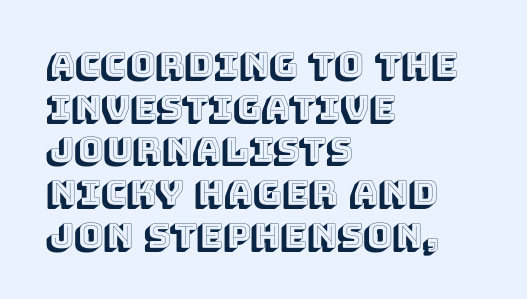
{"italic": "no", "width": "normal", "x_height": "large", "monospaced": "no", "underline": "no", "align": "left", "line_spacing_ratio": 1.22, "letter_spacing": "normal", "letter_spacing_em": 0.0, "glyph_px": 35}
